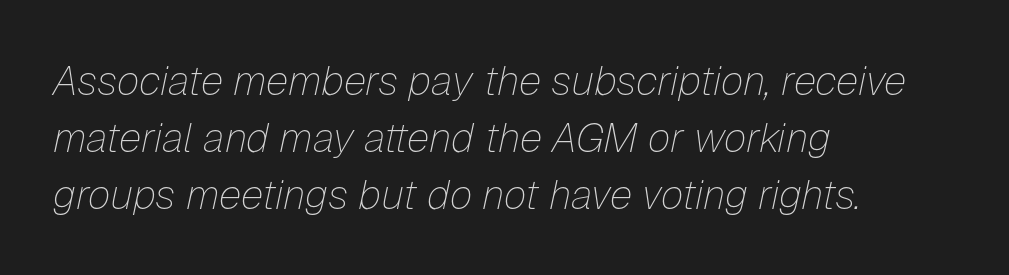
Q: Is the text bold? A: No.
Q: Is the text italic (slanted)? A: Yes, it leans right by about 12 degrees.
Q: Is the text underlined? A: No.
Q: How is the paragraph aligned? A: Left-aligned.
Q: Is the spacing between letters normal or unusually wide? A: Normal.
Q: Is the spacing between lines tight, normal or loose? A: Normal.
Q: Width (condensed, normal, or wide)? A: Normal.
Q: Stroke contrast? A: Low.
Q: x-height? A: Medium.
Q: Monospaced? A: No.
